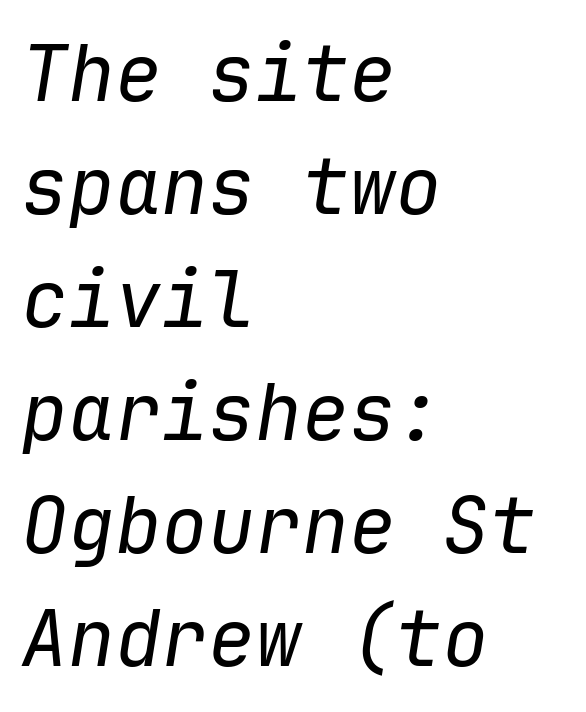
The paragraph has a hard left edge and a soft right edge. Compared with typical body copy, the letter spacing here is the same. Quick note: interline space is typical. These glyphs show unthickened strokes, regular width or finer. Notice how the stems are inclined rather than vertical — that's the hallmark of italics. The specimen omits any rule beneath the text block's lines.
